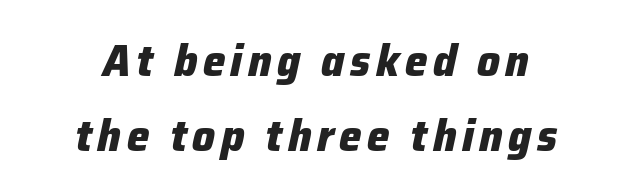
The image shows 45 px heavy type, italic (leaning right); set centered, normal line spacing (1.66x), not underlined; low stroke contrast and a medium x-height.
